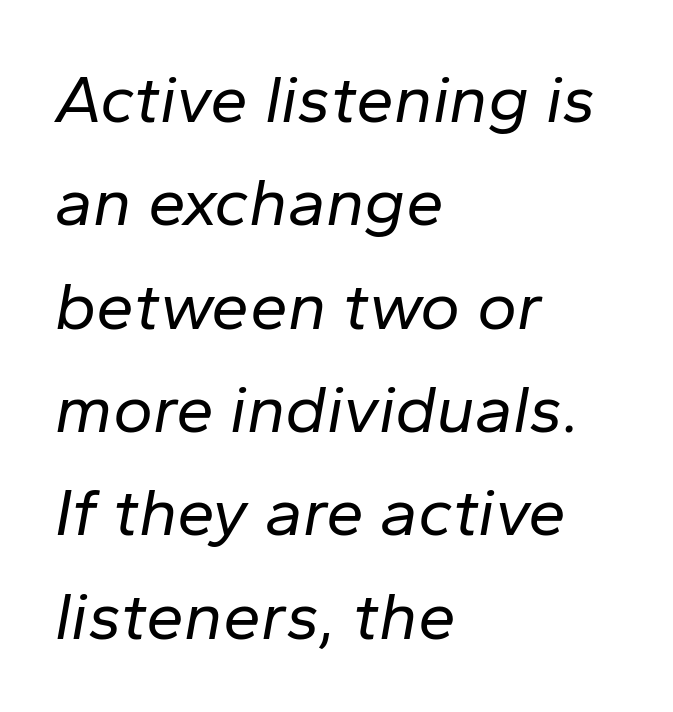
Honestly, the letter spacing is just normal — you wouldn't notice it. These lines sit exactly where default settings would place them. Emphasis-style slanted type is in use. Here the designer chose a conventional face with non-uniform glyph widths.
